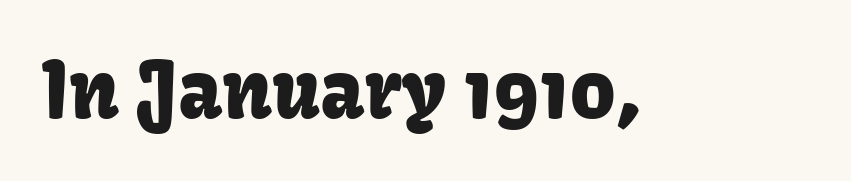
Between one letter and the next there's only the usual sliver of space. Is this a sans? Yes — the strokes have no serifs. This rendering features lettering with no underline. This is the regular roman posture of the typeface. Each letter keeps its own natural width here, so spacing adapts to shape.
